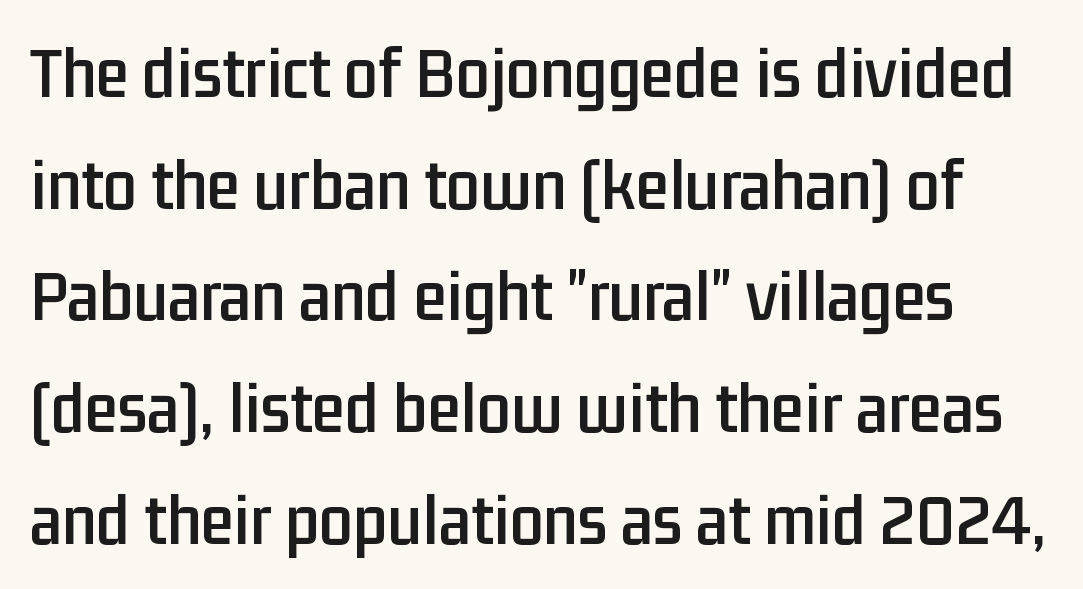
{"serif": "no", "italic": "no", "width": "condensed", "stroke_contrast": "low", "x_height": "medium", "monospaced": "no", "underline": "no", "line_spacing": "normal", "line_spacing_ratio": 1.49, "letter_spacing": "normal", "letter_spacing_em": 0.0, "glyph_px": 75}
